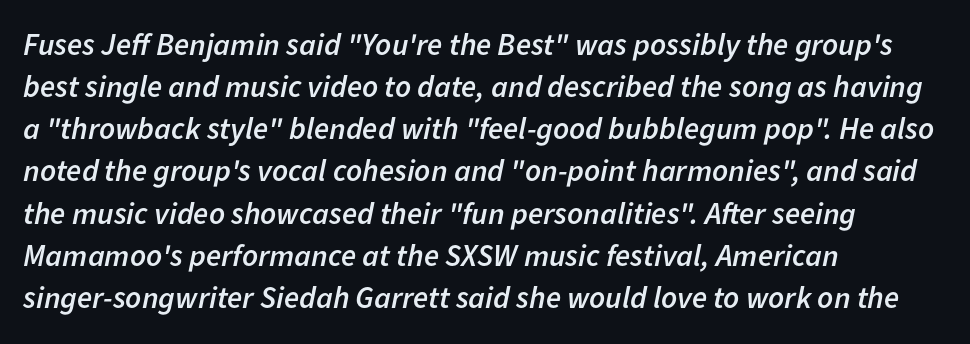
The image shows 31 px semibold type, italic (leaning right); set left-aligned, normal line spacing (1.36x), normal letter spacing, not underlined; low stroke contrast and a medium x-height.
